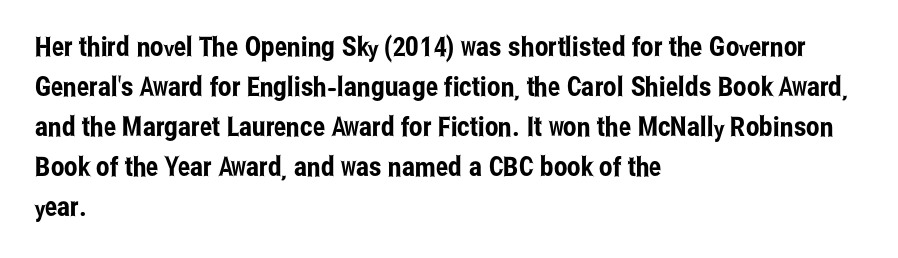
Q: Is the text italic (slanted)? A: No, it is upright.
Q: Is the text underlined? A: No.
Q: How is the paragraph aligned? A: Left-aligned.
Q: Is the spacing between letters normal or unusually wide? A: Normal.
Q: Is the spacing between lines tight, normal or loose? A: Normal.
